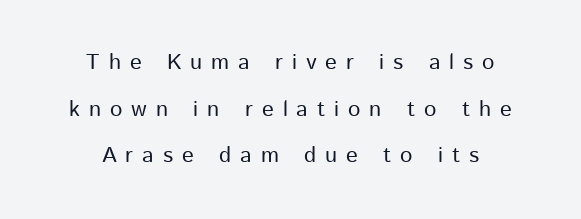
Q: Is the text bold? A: No.
Q: Is the text italic (slanted)? A: No, it is upright.
Q: Is the text underlined? A: No.
Q: How is the paragraph aligned? A: Centered.
Q: Is the spacing between letters normal or unusually wide? A: Unusually wide.
Q: Is the spacing between lines tight, normal or loose? A: Loose.
